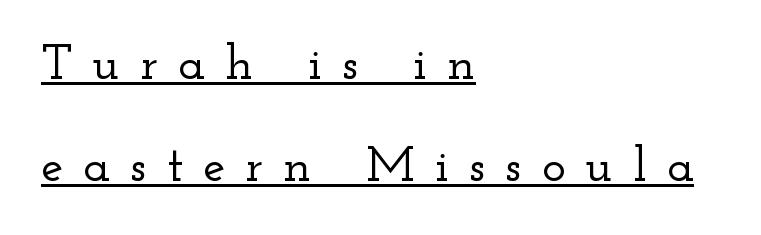
The image shows 50 px wide serif type, upright; set left-aligned, loose line spacing (2.04x), unusually wide letter spacing (+0.4 em), underlined; low stroke contrast and a small x-height.
